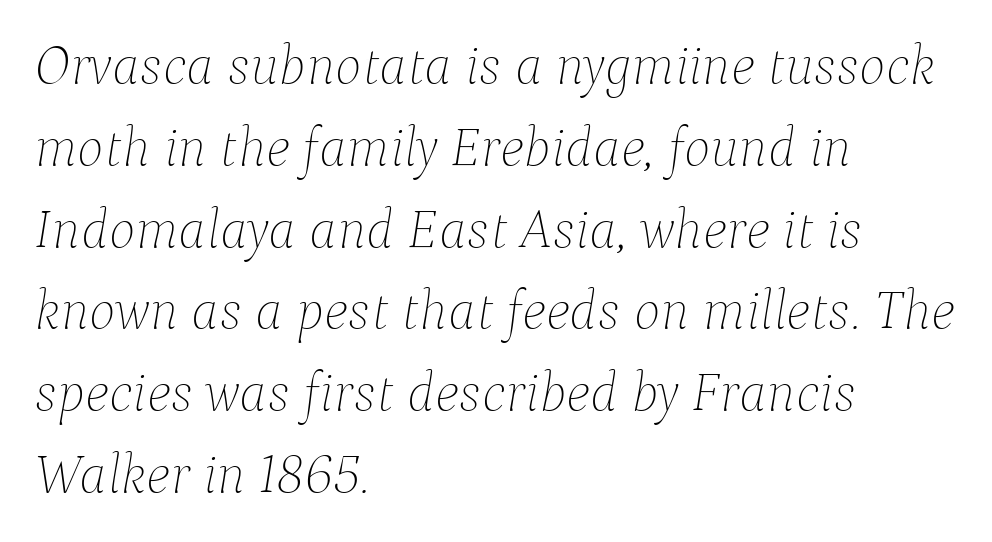
{"italic": "yes", "lean": "right", "slant_degrees": 9, "bold": "no", "weight": "thin", "width": "normal", "stroke_contrast": "low", "x_height": "medium", "monospaced": "no", "underline": "no", "align": "left", "line_spacing": "normal", "line_spacing_ratio": 1.46, "letter_spacing": "normal", "letter_spacing_em": 0.0, "glyph_px": 56}
